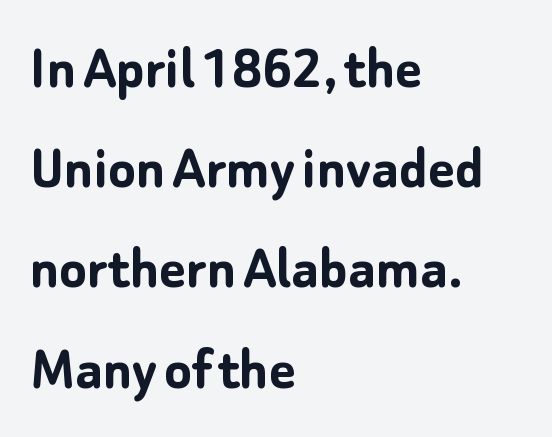
{"serif": "no", "italic": "no", "bold": "yes", "weight": "semibold", "width": "normal", "stroke_contrast": "low", "x_height": "medium", "monospaced": "no", "underline": "no", "align": "left", "line_spacing": "normal", "line_spacing_ratio": 1.59, "letter_spacing": "normal", "letter_spacing_em": 0.0, "glyph_px": 63}
